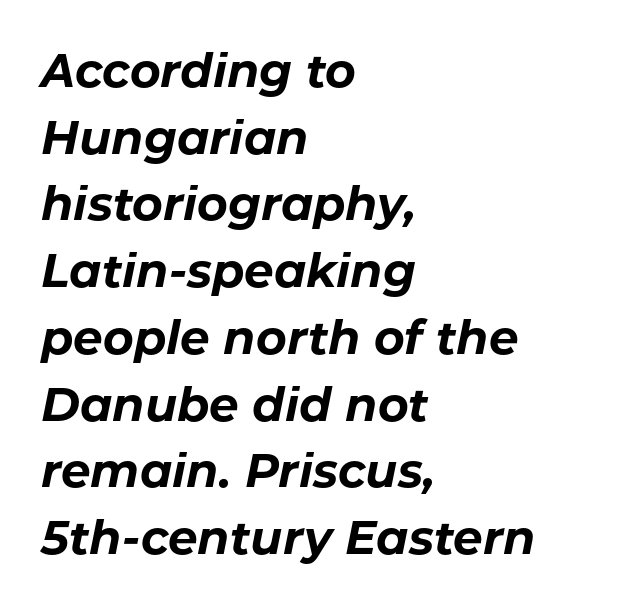
{"italic": "yes", "lean": "right", "slant_degrees": 11, "bold": "yes", "weight": "bold", "width": "normal", "stroke_contrast": "low", "x_height": "medium", "monospaced": "no", "underline": "no", "align": "left", "line_spacing": "normal", "line_spacing_ratio": 1.42, "letter_spacing": "normal", "letter_spacing_em": 0.0, "glyph_px": 47}
